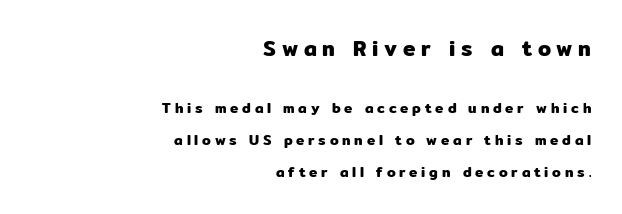
Reading down the block, your eye finds every line finishing at a fixed right position. Type size steps down from the first block to the second. The axis of the letterforms is exactly vertical. Between one letter and the next there's a generous, obvious gap. How would I describe the line gaps? Wide and relaxed.
